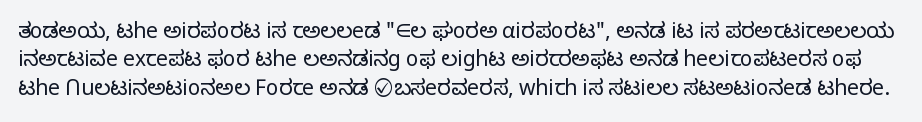
{"italic": "no", "bold": "no", "underline": "no", "line_spacing": "normal", "line_spacing_ratio": 1.35, "letter_spacing": "normal", "letter_spacing_em": 0.0, "glyph_px": 21}
